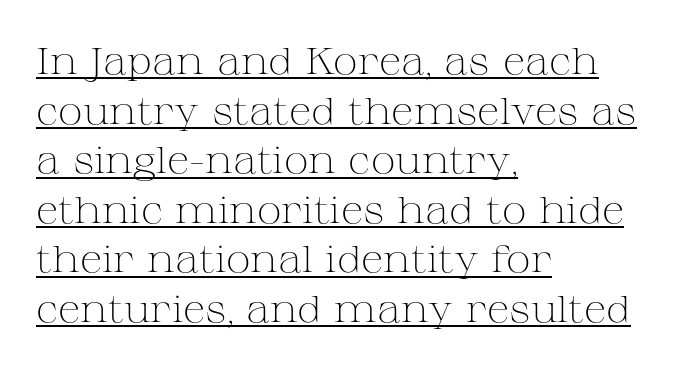
The text block is weighted toward the left margin, trailing off unevenly rightward. The block of text has a typical density, with ordinary space between rows. Posture: upright roman. The sample's only ornament is a line tracing under the words. This reads as an unemphasized weight, regular at the heaviest.
